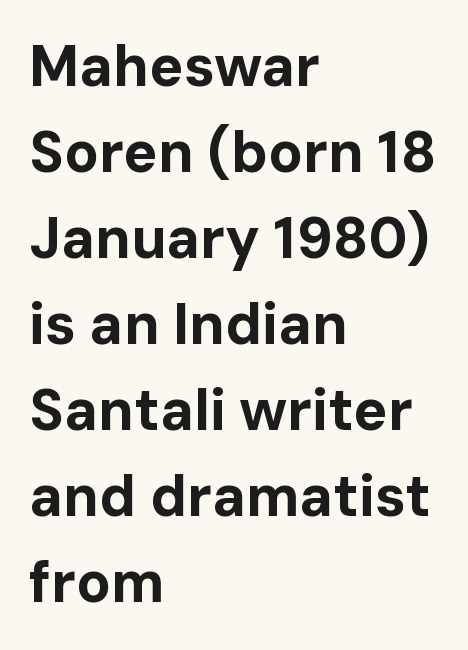
This sample has the flowing, uneven cadence of proportional lettering. Honestly, the letter spacing is just normal — you wouldn't notice it. Plain, unruled lines of type. Upright lettering throughout. Regular leading. Look at the bottom of the vertical strokes: they stop flat, with no serifs.
